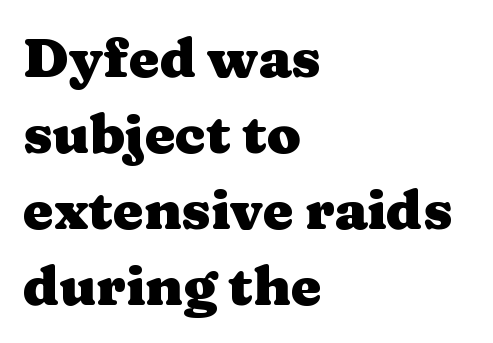
The image shows 55 px heavy, wide serif type, upright; set left-aligned, normal line spacing (1.38x), normal letter spacing, not underlined; medium stroke contrast and a medium x-height.
